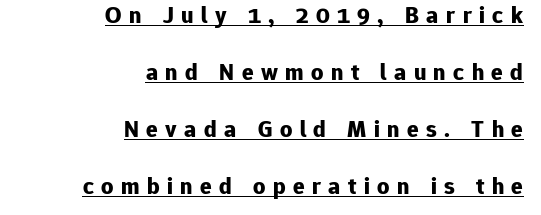
{"italic": "no", "bold": "yes", "underline": "yes", "align": "right", "line_spacing": "loose", "line_spacing_ratio": 2.38, "letter_spacing": "wide", "letter_spacing_em": 0.31, "glyph_px": 24}
